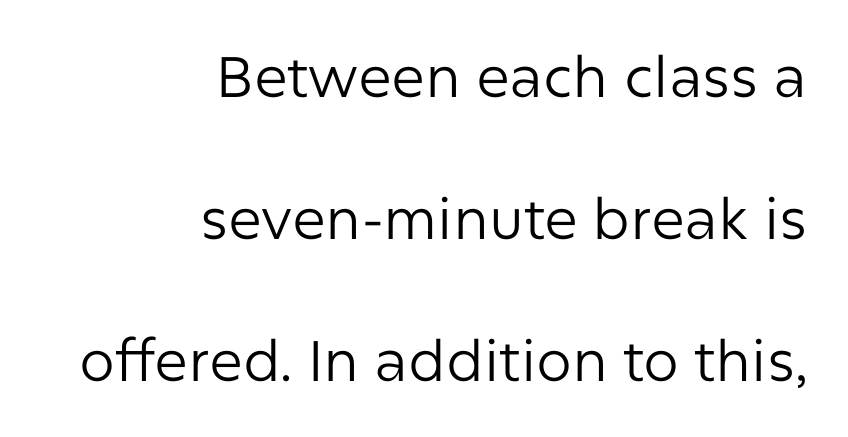
Q: Is the text bold? A: No.
Q: Is the text italic (slanted)? A: No, it is upright.
Q: Is the typeface a serif or a sans-serif typeface? A: Sans-serif.
Q: Is the text underlined? A: No.
Q: How is the paragraph aligned? A: Right-aligned.
Q: Is the spacing between letters normal or unusually wide? A: Normal.
Q: Is the spacing between lines tight, normal or loose? A: Loose.
Q: Width (condensed, normal, or wide)? A: Normal.
Q: Stroke contrast? A: Low.
Q: x-height? A: Medium.
Q: Monospaced? A: No.
